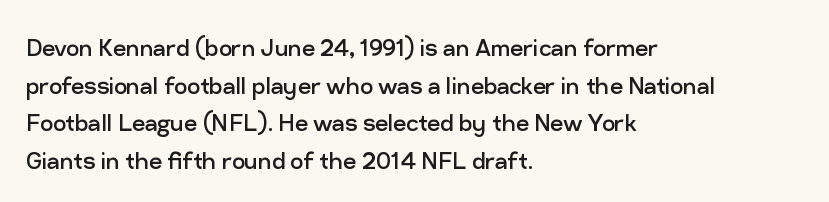
Is the letter spacing exaggerated? No — it looks like the ordinary default. Compared with a typical body face, this is equally light or lighter still. The axis of the letterforms is exactly vertical. Nothing sits at the stroke ends, so this counts as sans-serif. You could not count columns in this text — the font is proportionally spaced. In CSS terms this would be text-align: left.
